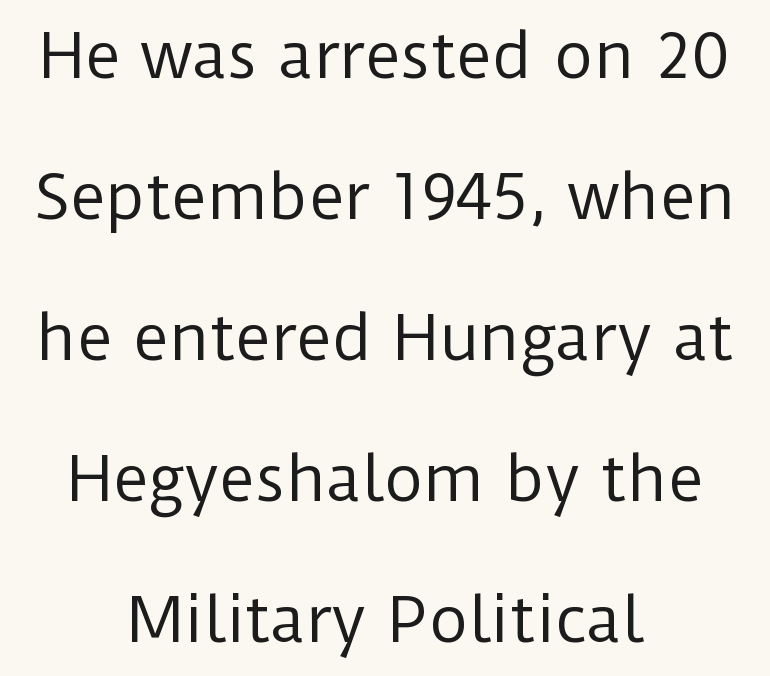
Serifs: no, the terminals of the letterforms are clean. This sample uses an upright cut, with every glyph sitting square on the baseline. Notice the wide empty band between every row — that's loose leading. Counters stay open thanks to moderate or lighter strokes. Typeset on center — no edge is straight.
